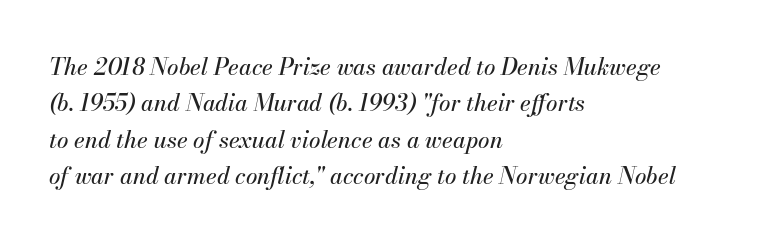
The image shows 23 px text type, italic (leaning right); set left-aligned, normal line spacing (1.58x), normal letter spacing, not underlined.
